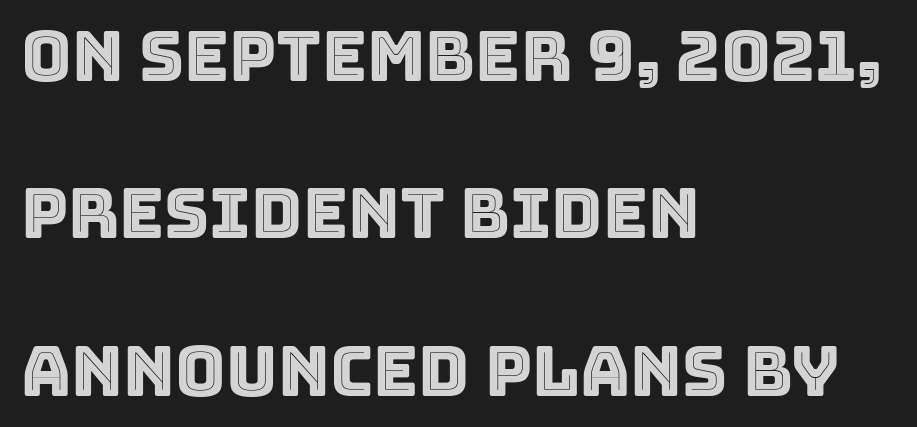
{"italic": "no", "width": "normal", "x_height": "large", "monospaced": "no", "underline": "no", "align": "left", "line_spacing": "loose", "line_spacing_ratio": 2.28, "letter_spacing": "normal", "letter_spacing_em": 0.0, "glyph_px": 69}
